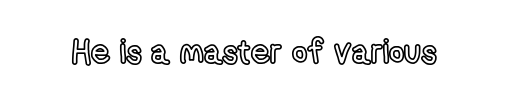
The image shows 33 px condensed type, upright; set normal letter spacing, not underlined; a medium x-height.
